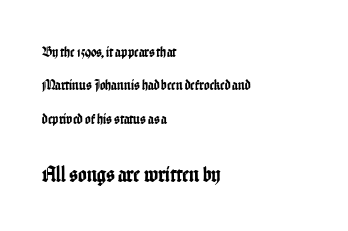
{"italic": "no", "underline": "no", "align": "left", "line_spacing": "loose", "line_spacing_ratio": 2.22, "letter_spacing": "normal", "letter_spacing_em": 0.0, "larger_block": "second", "size_ratio": 1.53, "glyph_px": 23}
